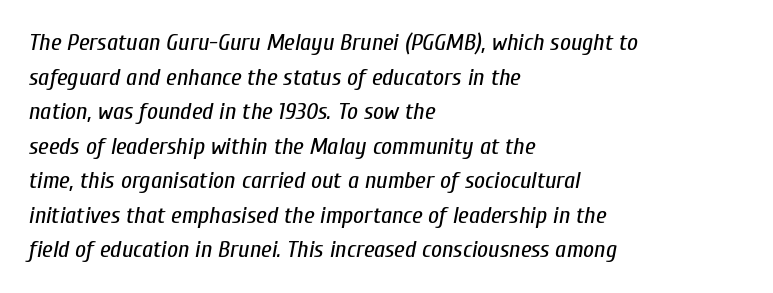
The image shows 24 px text type, italic (leaning right); set left-aligned, normal line spacing (1.44x), normal letter spacing, not underlined.
